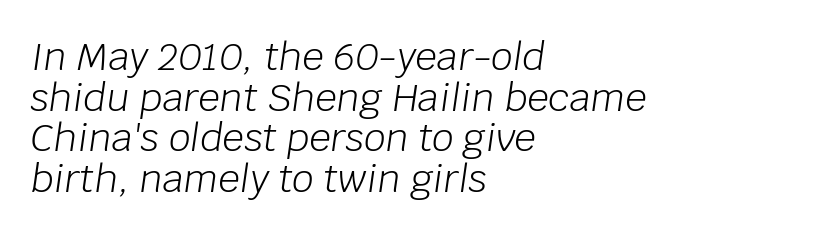
The image shows 38 px light type, italic (leaning right); set left-aligned, tight line spacing (1.07x), normal letter spacing, not underlined; low stroke contrast and a large x-height.
